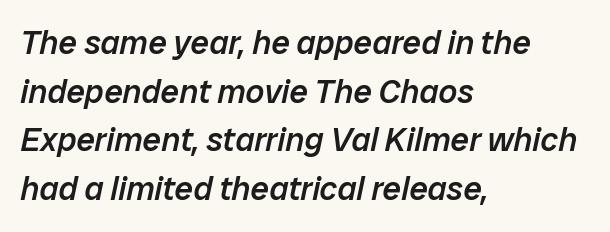
{"italic": "yes", "lean": "right", "slant_degrees": 12, "bold": "semi", "weight": "semibold", "width": "normal", "stroke_contrast": "low", "x_height": "medium", "monospaced": "no", "underline": "no", "align": "left", "line_spacing": "normal", "line_spacing_ratio": 1.47, "letter_spacing": "normal", "letter_spacing_em": 0.0, "glyph_px": 33}
